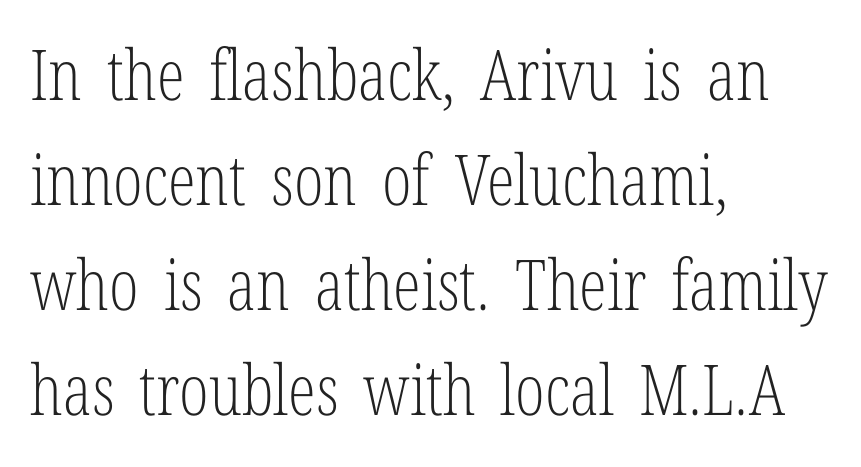
{"serif": "yes", "italic": "no", "bold": "no", "weight": "light", "width": "condensed", "stroke_contrast": "low", "x_height": "medium", "monospaced": "no", "underline": "no", "align": "left", "line_spacing": "normal", "line_spacing_ratio": 1.5, "letter_spacing": "normal", "letter_spacing_em": 0.0, "glyph_px": 70}
